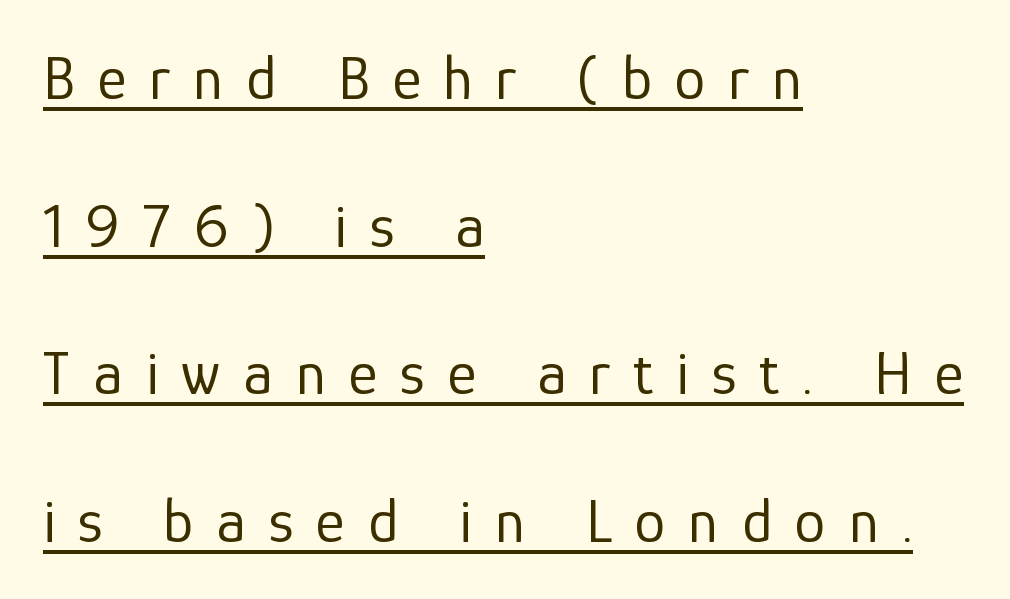
{"serif": "no", "italic": "no", "bold": "no", "weight": "regular", "width": "normal", "stroke_contrast": "low", "x_height": "medium", "monospaced": "no", "underline": "yes", "align": "left", "line_spacing": "loose", "line_spacing_ratio": 2.38, "letter_spacing": "wide", "letter_spacing_em": 0.37, "glyph_px": 62}
